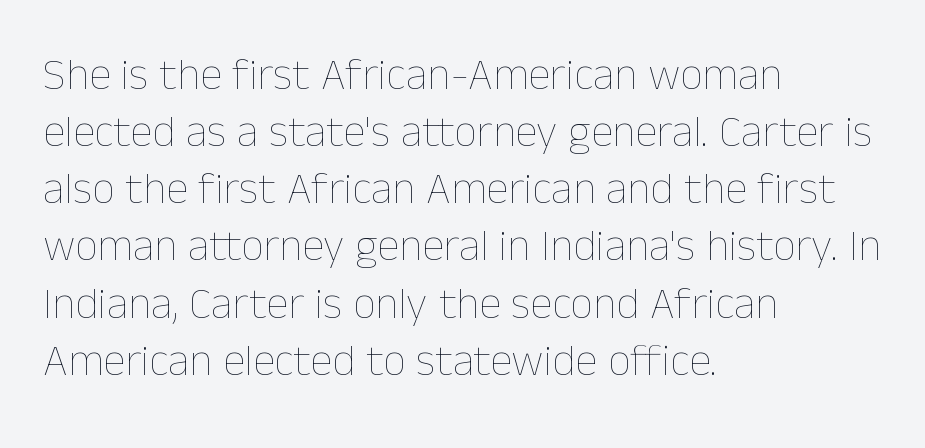
The image shows 45 px thin type, upright; set left-aligned, normal line spacing (1.27x), normal letter spacing, not underlined; low stroke contrast and a medium x-height.
